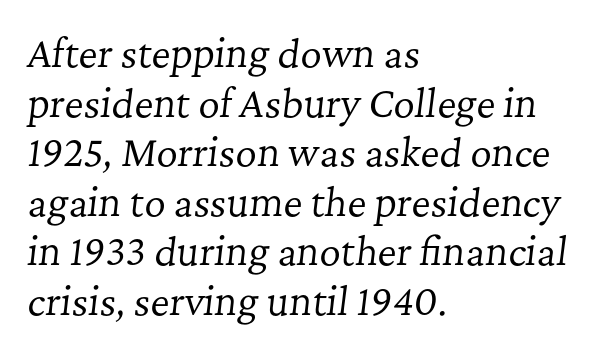
The image shows 37 px regular-weight serif type, italic (leaning right); set left-aligned, normal line spacing (1.34x), normal letter spacing, not underlined; low stroke contrast and a medium x-height.
